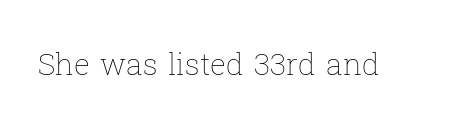
Standard letterfit; no display-style spreading of the glyphs. Glance below the letters and you will spot only blank space. Character widths vary here, with narrow letters taking less room than wide ones. The font sits on the lighter half of the weight spectrum, regular included. These lines were composed using upright roman letters.
